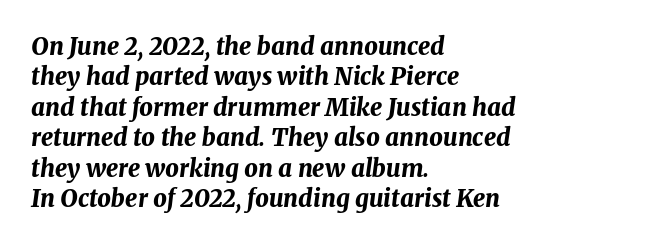
{"italic": "yes", "lean": "right", "slant_degrees": 8, "bold": "yes", "underline": "no", "align": "left", "line_spacing": "normal", "line_spacing_ratio": 1.27, "letter_spacing": "normal", "letter_spacing_em": 0.0, "glyph_px": 24}
